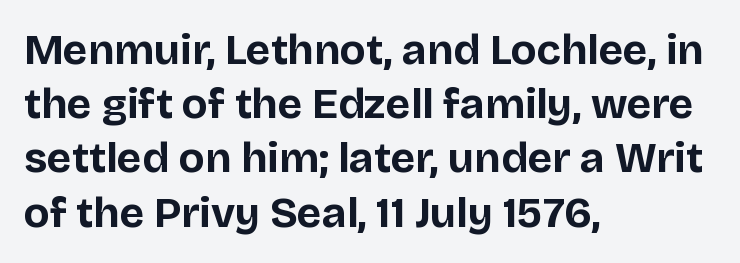
The passage shown is typed in a proportional face where columns would drift. What weight is shown? A full bold with thick strokes. The text block is weighted toward the left margin, trailing off unevenly rightward. Check the space under the baseline: it is left empty. Standard letterfit; no display-style spreading of the glyphs. A normal amount of white space separates one row of letters from the next.
